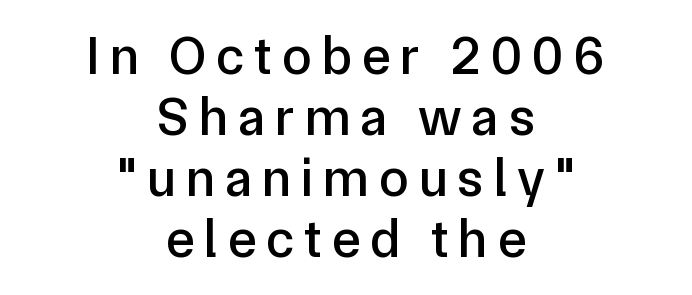
Q: Is the text italic (slanted)? A: No, it is upright.
Q: Is the typeface a serif or a sans-serif typeface? A: Sans-serif.
Q: Is the text underlined? A: No.
Q: How is the paragraph aligned? A: Centered.
Q: Is the spacing between lines tight, normal or loose? A: Tight.
Q: Width (condensed, normal, or wide)? A: Normal.
Q: Stroke contrast? A: Low.
Q: x-height? A: Medium.
Q: Monospaced? A: No.
